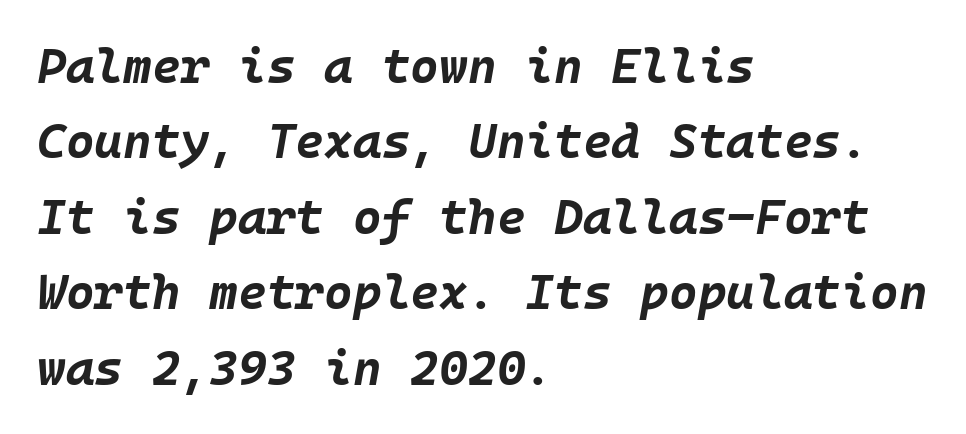
{"italic": "yes", "lean": "right", "slant_degrees": 10, "bold": "yes", "weight": "bold", "width": "normal", "stroke_contrast": "low", "x_height": "large", "underline": "no", "align": "left", "line_spacing": "normal", "line_spacing_ratio": 1.54, "letter_spacing": "normal", "letter_spacing_em": 0.0, "glyph_px": 49}
